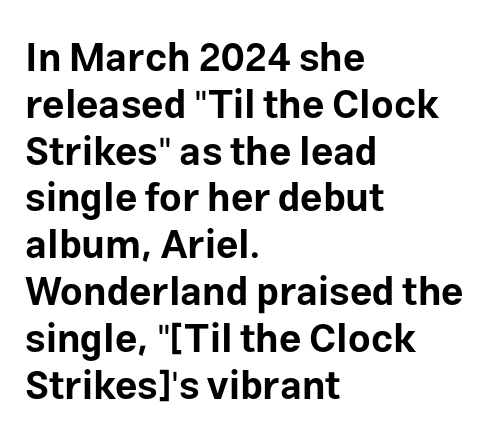
The image shows 39 px bold sans-serif type, upright; set left-aligned, line spacing 1.2x, normal letter spacing, not underlined; low stroke contrast and a medium x-height.
